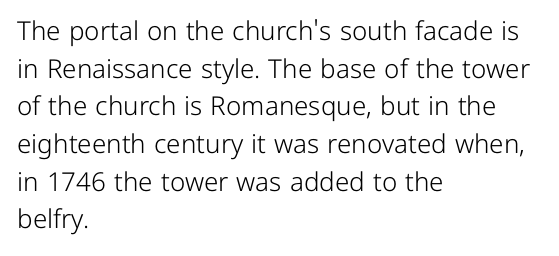
{"italic": "no", "bold": "no", "underline": "no", "align": "left", "line_spacing": "normal", "line_spacing_ratio": 1.45, "letter_spacing": "normal", "letter_spacing_em": 0.0, "glyph_px": 26}
